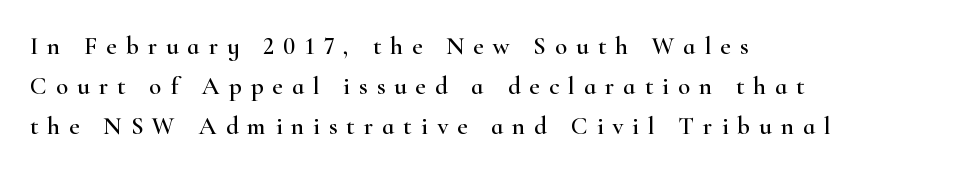
Q: Is the text italic (slanted)? A: No, it is upright.
Q: Is the text underlined? A: No.
Q: How is the paragraph aligned? A: Left-aligned.
Q: Is the spacing between letters normal or unusually wide? A: Unusually wide.
Q: Is the spacing between lines tight, normal or loose? A: Normal.
